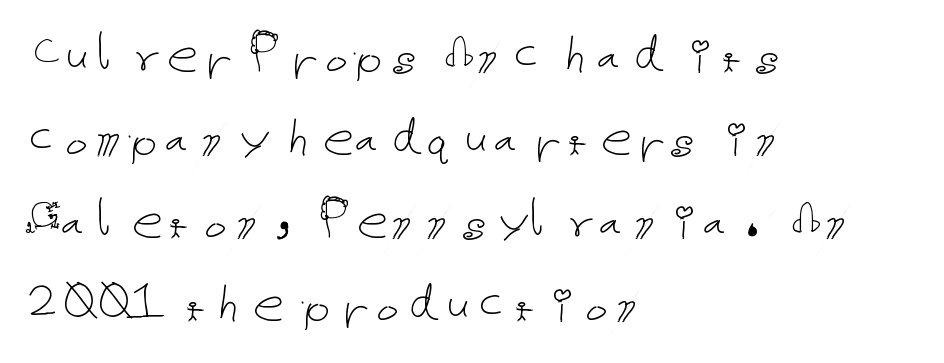
Q: Is the text bold? A: No.
Q: Is the text italic (slanted)? A: No, it is upright.
Q: Is the text underlined? A: No.
Q: How is the paragraph aligned? A: Left-aligned.
Q: Is the spacing between letters normal or unusually wide? A: Normal.
Q: Is the spacing between lines tight, normal or loose? A: Normal.
Q: Width (condensed, normal, or wide)? A: Normal.
Q: Stroke contrast? A: Low.
Q: x-height? A: Medium.
